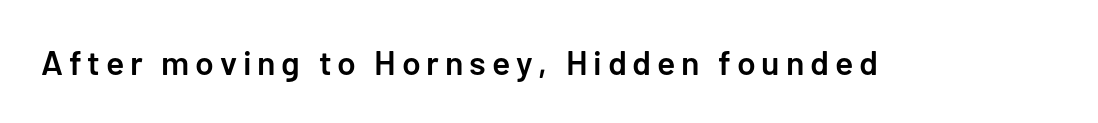
Q: Is the text bold? A: Semi-bold.
Q: Is the text italic (slanted)? A: No, it is upright.
Q: Is the typeface a serif or a sans-serif typeface? A: Sans-serif.
Q: Is the text underlined? A: No.
Q: Width (condensed, normal, or wide)? A: Normal.
Q: Stroke contrast? A: Low.
Q: x-height? A: Medium.
Q: Monospaced? A: No.
